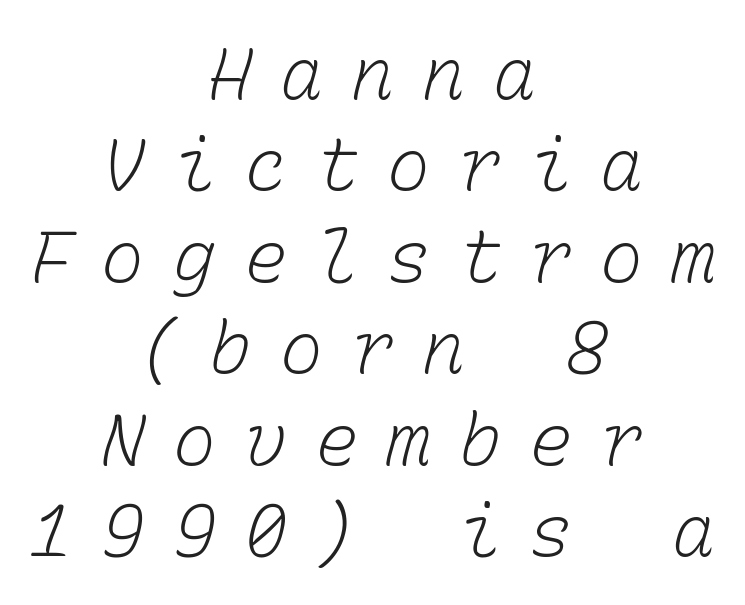
The face looks like a standard text weight, possibly lighter. Typeset on center — no edge is straight. In terms of letterspacing, this is a distinctly airy, spread setting. The strip under each line holds only bare page. Evenly set lines give the paragraph a standard silhouette. The rendering uses typewriter-style spacing with identical character cells.
